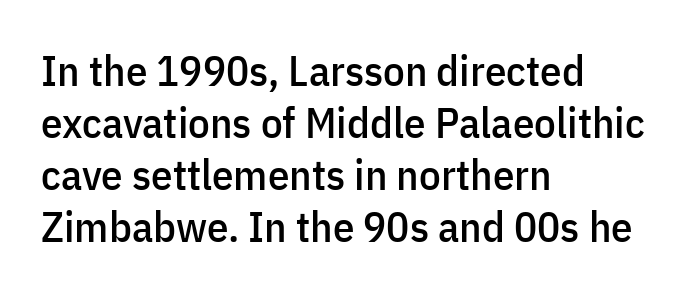
{"serif": "no", "italic": "no", "width": "condensed", "stroke_contrast": "low", "x_height": "medium", "monospaced": "no", "underline": "no", "align": "left", "line_spacing_ratio": 1.21, "letter_spacing": "normal", "letter_spacing_em": 0.0, "glyph_px": 43}
